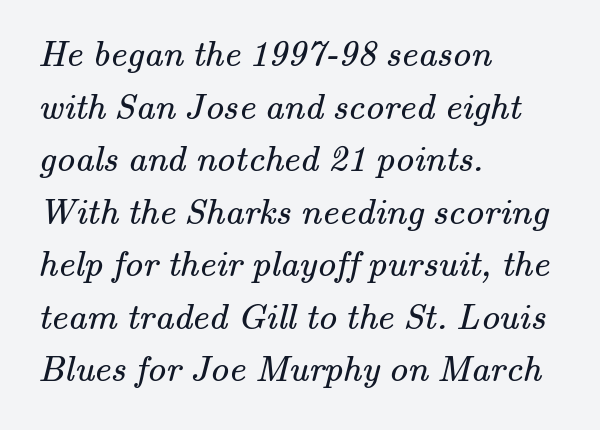
Words appear dense and cohesive because spacing is normal. A serif font was chosen for this passage. The rows are spaced the way most documents space them. Which margin do the lines hug? The left one — the right edge is uneven.
